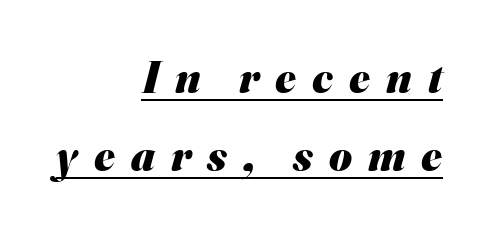
{"serif": "no", "bold": "yes", "weight": "heavy", "width": "normal", "stroke_contrast": "medium", "x_height": "small", "monospaced": "no", "underline": "yes", "align": "right", "line_spacing_ratio": 1.78, "letter_spacing": "wide", "letter_spacing_em": 0.36, "glyph_px": 44}
